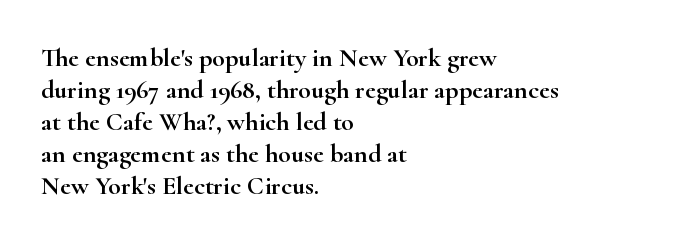
Q: Is the text italic (slanted)? A: No, it is upright.
Q: Is the text underlined? A: No.
Q: How is the paragraph aligned? A: Left-aligned.
Q: Is the spacing between letters normal or unusually wide? A: Normal.
